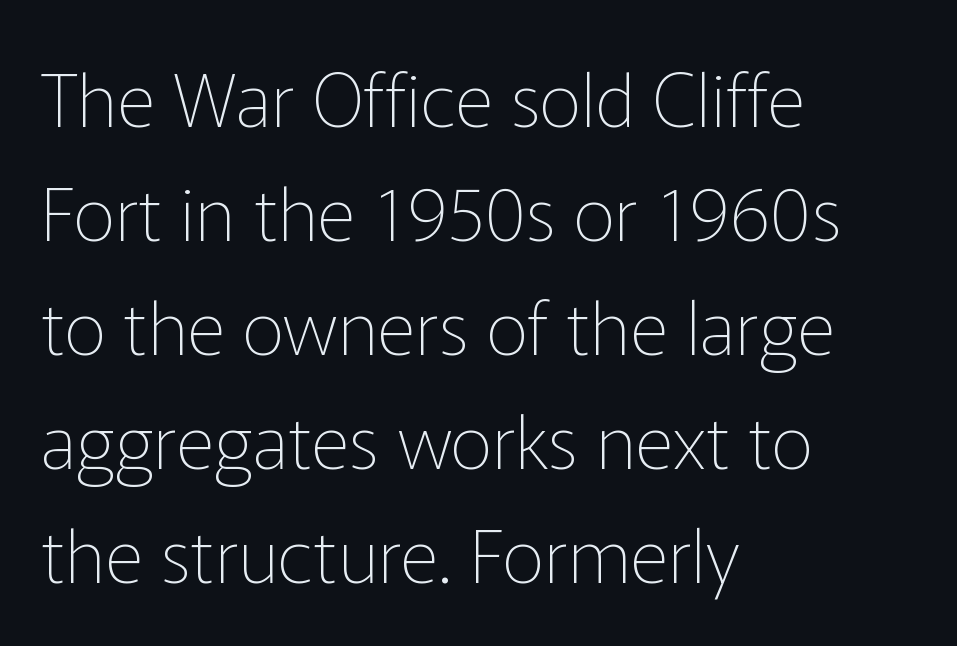
The image shows 74 px thin sans-serif type, upright; set left-aligned, normal line spacing (1.54x), normal letter spacing, not underlined; low stroke contrast and a medium x-height.
